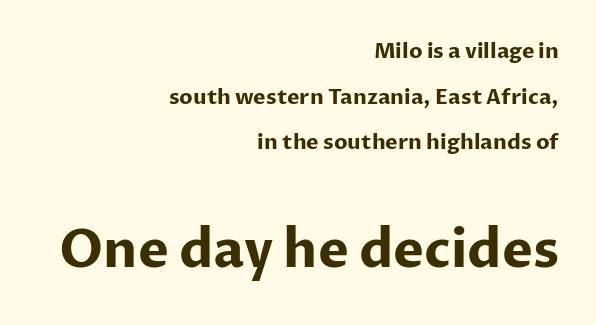
Q: Is the text bold? A: Yes.
Q: Is the text italic (slanted)? A: No, it is upright.
Q: Is the typeface a serif or a sans-serif typeface? A: Sans-serif.
Q: Is the text underlined? A: No.
Q: How is the paragraph aligned? A: Right-aligned.
Q: Is the spacing between letters normal or unusually wide? A: Normal.
Q: Is the spacing between lines tight, normal or loose? A: Loose.
Q: Which block of text is set in a larger size, the first (top) or the second (bottom)? A: The second (bottom) one.
Q: Width (condensed, normal, or wide)? A: Normal.
Q: Stroke contrast? A: Low.
Q: x-height? A: Medium.
Q: Monospaced? A: No.
